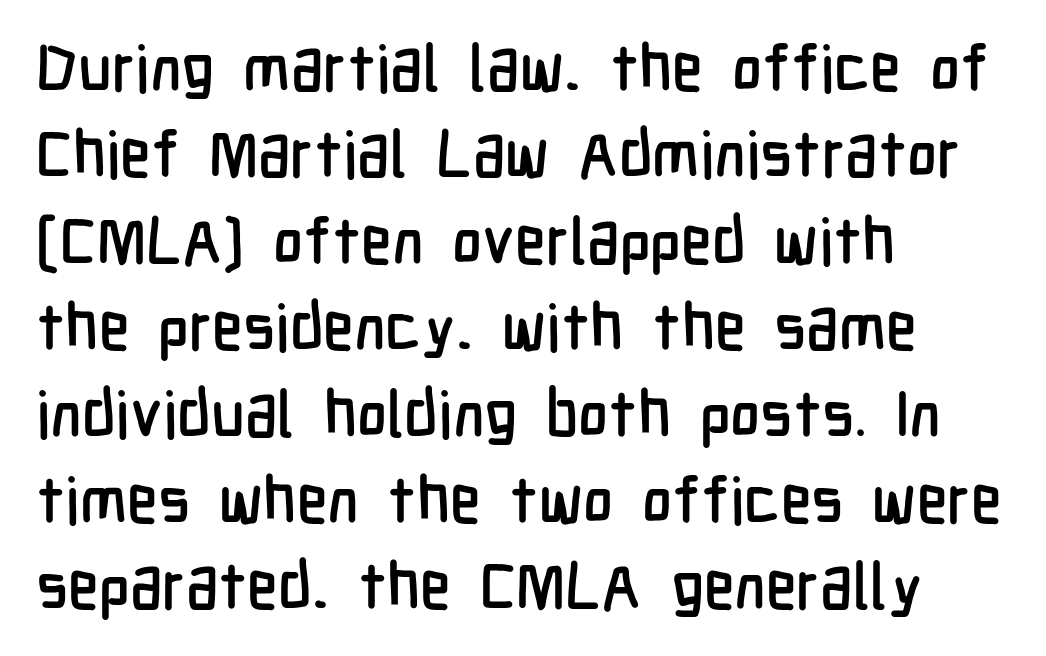
The font family rendered here belongs to the sans-serif group. Each word holds together tightly as a unit, with standard inter-letter gaps. The passage shown is typed in a proportional face where columns would drift. Compared with typical paragraphs, the rows here are spaced about the same.
